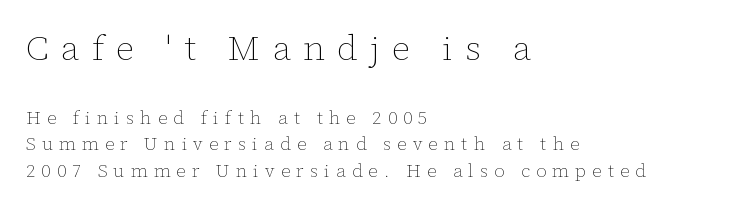
The typesetter chose a ragged-right arrangement here. Spacing verdict: proportional, widths tailored to each character. Caption: face not bold, strokes unweighted. Every character sits straight up, as roman type does.
